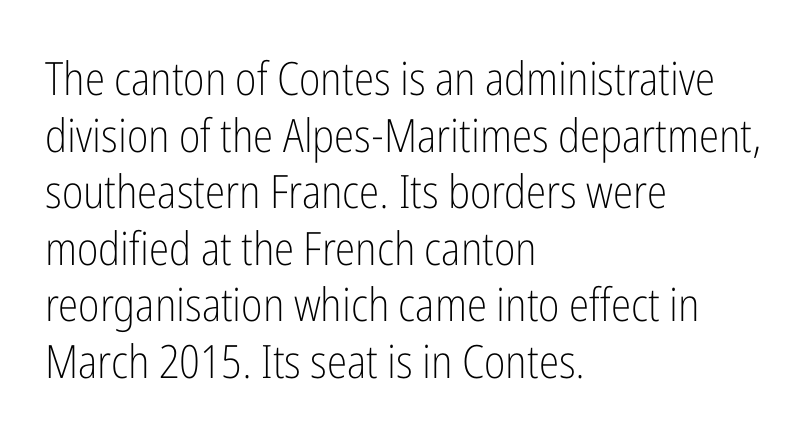
The image shows 46 px light, condensed sans-serif type, upright; set left-aligned, line spacing 1.23x, normal letter spacing, not underlined; low stroke contrast and a medium x-height.
